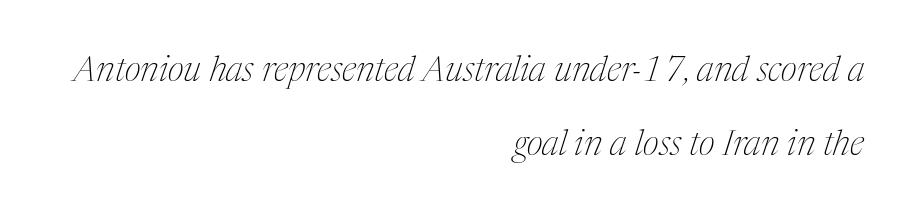
Q: Is the text bold? A: No.
Q: Is the text italic (slanted)? A: Yes, it leans right by about 17 degrees.
Q: Is the typeface a serif or a sans-serif typeface? A: Serif.
Q: Is the text underlined? A: No.
Q: How is the paragraph aligned? A: Right-aligned.
Q: Is the spacing between letters normal or unusually wide? A: Normal.
Q: Is the spacing between lines tight, normal or loose? A: Loose.
Q: Width (condensed, normal, or wide)? A: Condensed.
Q: Stroke contrast? A: Medium.
Q: x-height? A: Medium.
Q: Monospaced? A: No.
